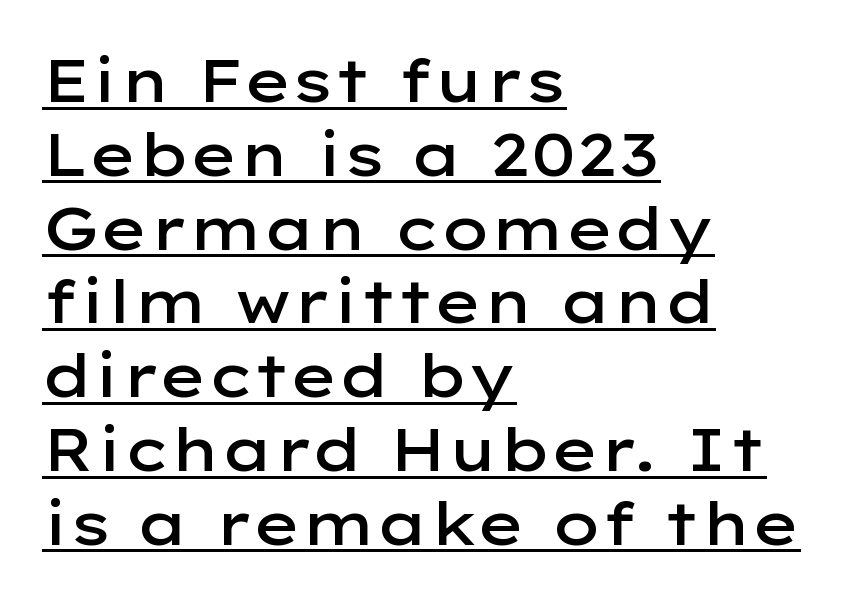
Think of a printed novel: that variable character pitch is what you see here. Looks like someone drew a line under every word here. Short note: letters normally spaced. This is moderately heavy type, rendered in semibold. A sans-serif font was chosen for this passage.
